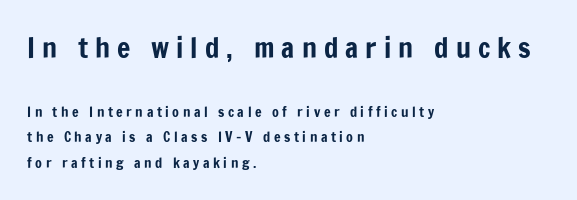
The image shows 28 px condensed sans-serif type, upright; set left-aligned, line spacing 1.83x, unusually wide letter spacing (+0.25 em), not underlined; the first (top) block is 2.0x larger; low stroke contrast and a medium x-height.
